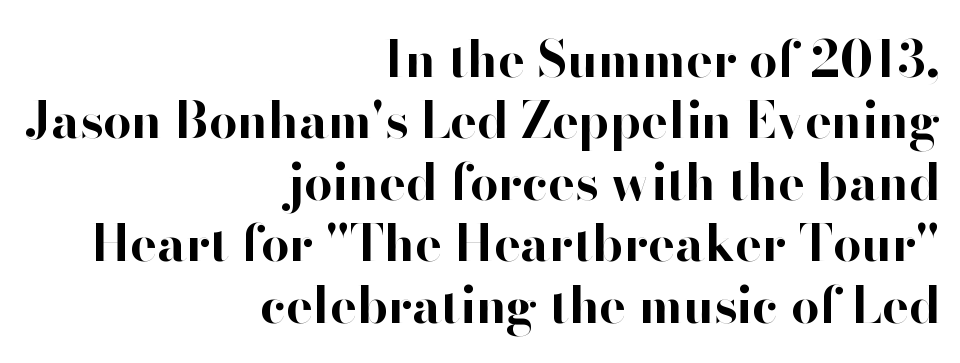
{"serif": "no", "italic": "no", "bold": "yes", "weight": "bold", "width": "normal", "stroke_contrast": "high", "x_height": "small", "monospaced": "no", "underline": "no", "align": "right", "line_spacing_ratio": 1.23, "letter_spacing": "normal", "letter_spacing_em": 0.0, "glyph_px": 50}
